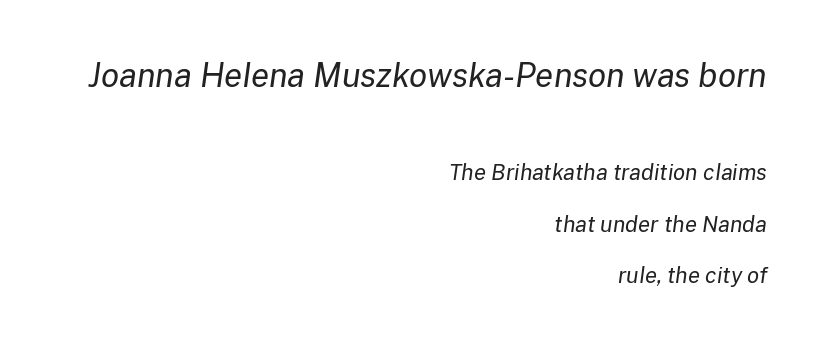
{"italic": "yes", "lean": "right", "slant_degrees": 8, "bold": "no", "weight": "regular", "width": "normal", "stroke_contrast": "low", "x_height": "medium", "monospaced": "no", "underline": "no", "align": "right", "line_spacing": "loose", "line_spacing_ratio": 2.35, "letter_spacing": "normal", "letter_spacing_em": 0.0, "larger_block": "first", "size_ratio": 1.5, "glyph_px": 33}
